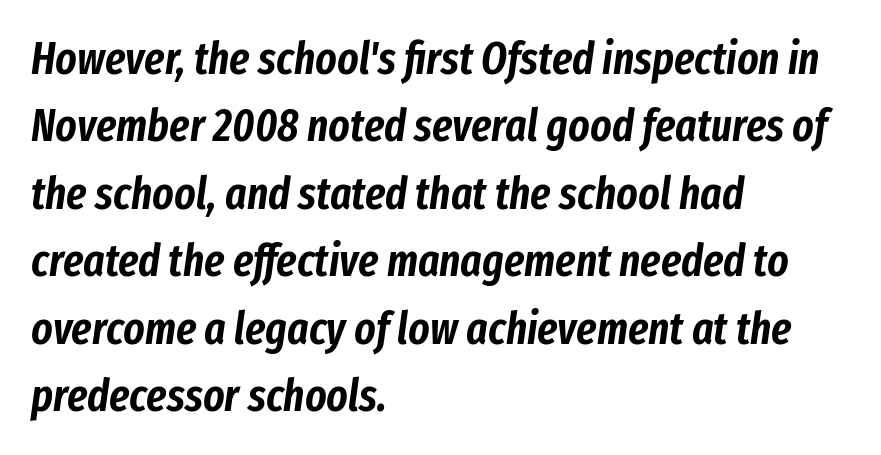
Each letter keeps its own natural width here, so spacing adapts to shape. This sample keeps an unexceptional amount of space between lines. Just letters on the line, the space beneath them empty. Every character sits at an angle, as italics do.
